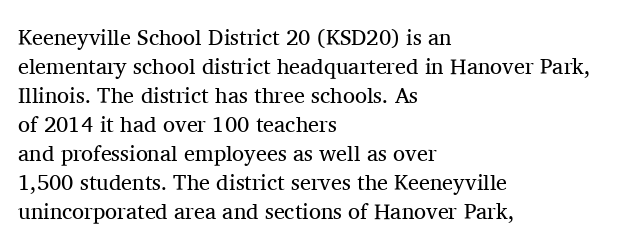
The image shows 22 px text type, upright; set left-aligned, normal line spacing (1.32x), normal letter spacing, not underlined.
